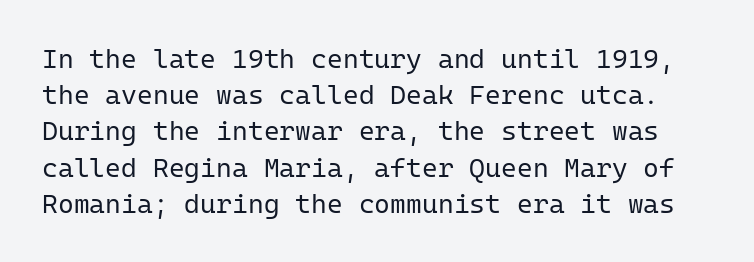
Q: Is the text bold? A: No.
Q: Is the text italic (slanted)? A: No, it is upright.
Q: Is the text underlined? A: No.
Q: Is the spacing between letters normal or unusually wide? A: Normal.
Q: Is the spacing between lines tight, normal or loose? A: Normal.
